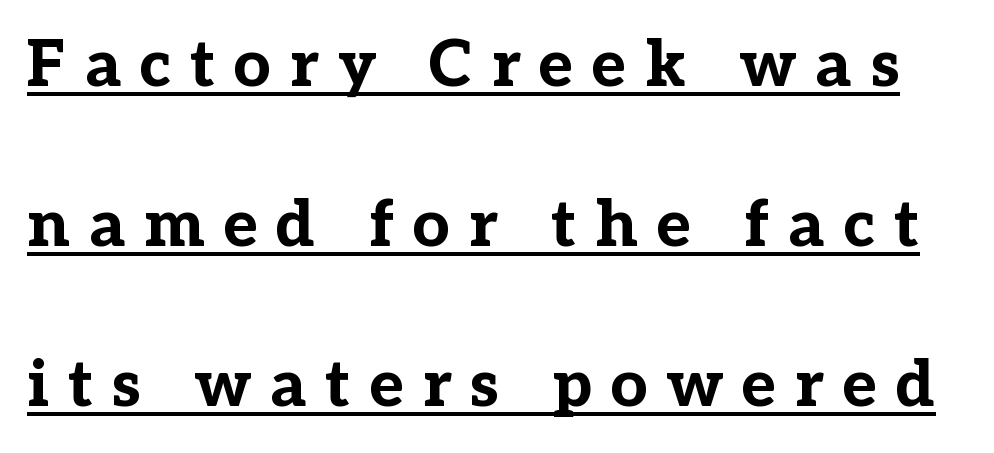
Compared with typical paragraphs, the rows here are farther apart. Look at the bottom of the vertical strokes: they flare into serifs here. The string is rendered with underlining switched on. Vertical strokes here are truly vertical.
